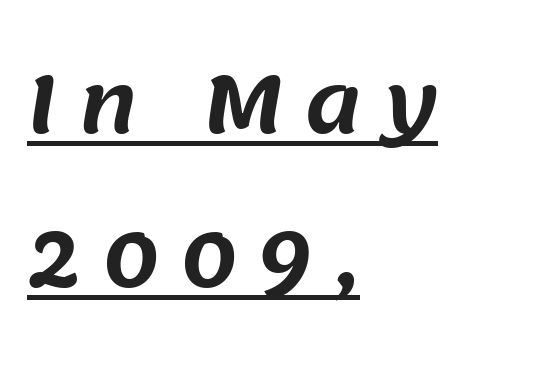
{"serif": "no", "width": "normal", "stroke_contrast": "medium", "x_height": "large", "monospaced": "no", "underline": "yes", "align": "left", "line_spacing": "loose", "line_spacing_ratio": 1.98, "letter_spacing": "wide", "letter_spacing_em": 0.27, "glyph_px": 78}
